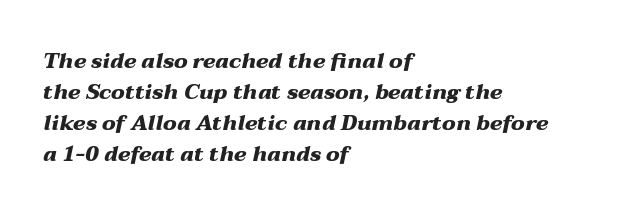
The image shows 21 px bold type, italic (leaning right); set left-aligned, normal line spacing (1.47x), normal letter spacing, not underlined.
